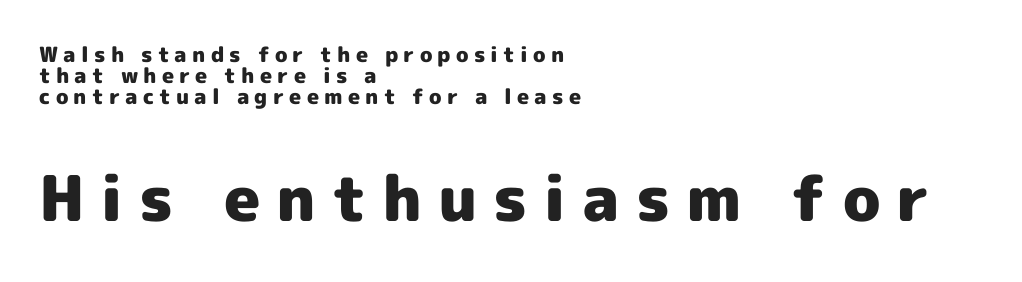
The image shows 63 px heavy sans-serif type, upright; set left-aligned, tight line spacing (1.01x), unusually wide letter spacing (+0.25 em), not underlined; the second (bottom) block is 3.0x larger; a medium x-height.
